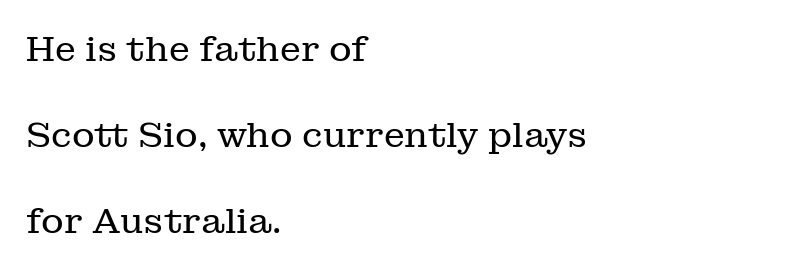
The image shows 35 px regular-weight serif type, upright; set left-aligned, loose line spacing (2.46x), normal letter spacing, not underlined; low stroke contrast and a medium x-height.
